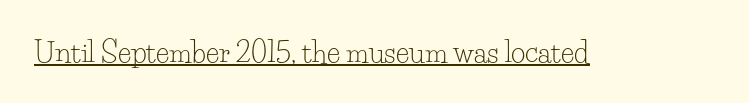
The image shows 28 px light serif type, upright; set normal letter spacing, underlined; low stroke contrast and a small x-height.
